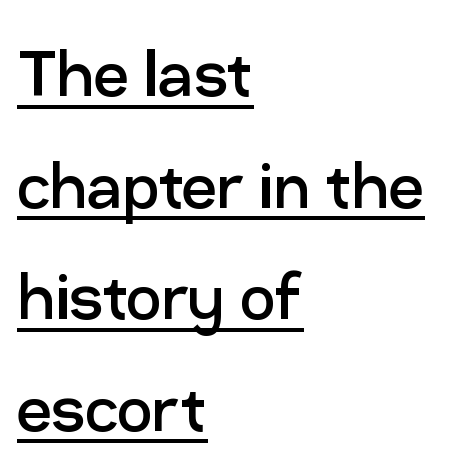
Look at the bottom of the vertical strokes: they stop flat, with no serifs. Heft: none added — not bold. Here the designer chose a conventional face with non-uniform glyph widths. The gaps between neighbouring characters are ordinary and unremarkable. How would I describe the line gaps? Plain and ordinary. Posture: upright roman.
